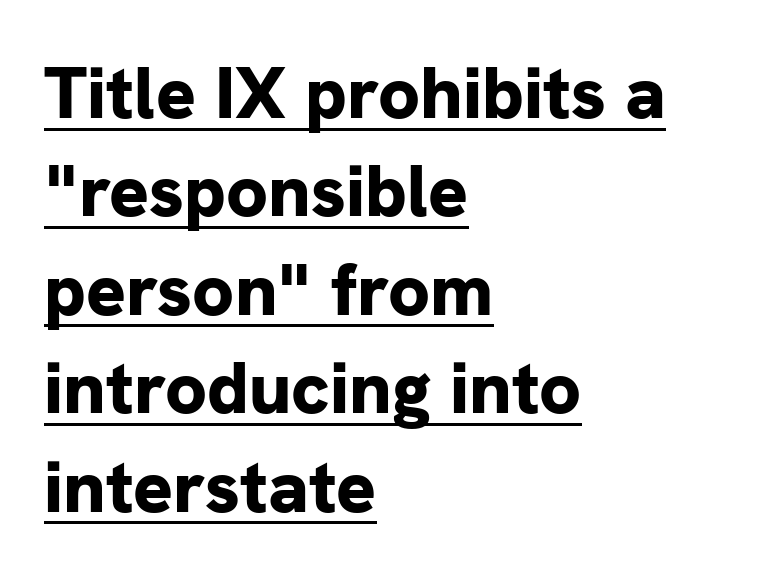
{"serif": "no", "italic": "no", "bold": "yes", "weight": "bold", "width": "normal", "stroke_contrast": "low", "x_height": "medium", "monospaced": "no", "underline": "yes", "align": "left", "line_spacing": "normal", "line_spacing_ratio": 1.33, "letter_spacing": "normal", "letter_spacing_em": 0.0, "glyph_px": 74}
